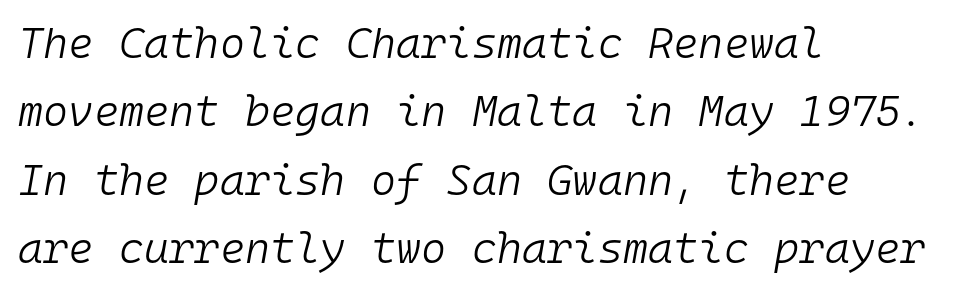
{"italic": "yes", "lean": "right", "slant_degrees": 10, "bold": "no", "weight": "light", "width": "normal", "stroke_contrast": "low", "x_height": "medium", "monospaced": "yes", "underline": "no", "align": "left", "line_spacing": "normal", "line_spacing_ratio": 1.59, "letter_spacing": "normal", "letter_spacing_em": 0.0, "glyph_px": 43}
